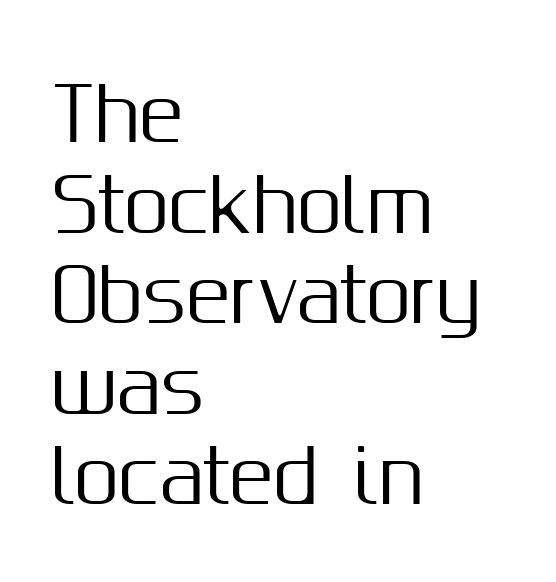
Q: Is the text italic (slanted)? A: No, it is upright.
Q: Is the typeface a serif or a sans-serif typeface? A: Sans-serif.
Q: Is the text underlined? A: No.
Q: How is the paragraph aligned? A: Left-aligned.
Q: Is the spacing between letters normal or unusually wide? A: Normal.
Q: Width (condensed, normal, or wide)? A: Normal.
Q: Stroke contrast? A: Medium.
Q: x-height? A: Medium.
Q: Monospaced? A: No.
